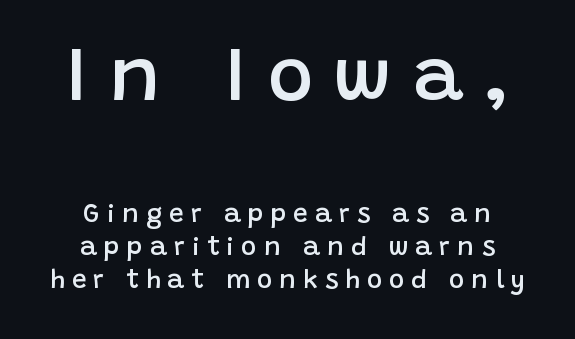
Q: Is the text bold? A: Semi-bold.
Q: Is the text italic (slanted)? A: No, it is upright.
Q: Is the typeface a serif or a sans-serif typeface? A: Sans-serif.
Q: Is the text underlined? A: No.
Q: How is the paragraph aligned? A: Centered.
Q: Is the spacing between letters normal or unusually wide? A: Unusually wide.
Q: Is the spacing between lines tight, normal or loose? A: Normal.
Q: Which block of text is set in a larger size, the first (top) or the second (bottom)? A: The first (top) one.
Q: Width (condensed, normal, or wide)? A: Normal.
Q: Stroke contrast? A: Low.
Q: x-height? A: Large.
Q: Monospaced? A: No.
